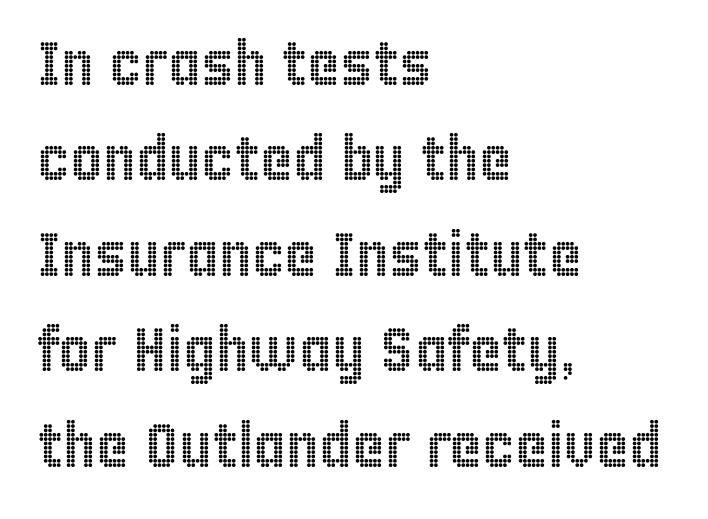
Q: Is the text italic (slanted)? A: No, it is upright.
Q: Is the text underlined? A: No.
Q: How is the paragraph aligned? A: Left-aligned.
Q: Is the spacing between letters normal or unusually wide? A: Normal.
Q: Is the spacing between lines tight, normal or loose? A: Normal.
Q: Width (condensed, normal, or wide)? A: Condensed.
Q: x-height? A: Large.
Q: Monospaced? A: No.
